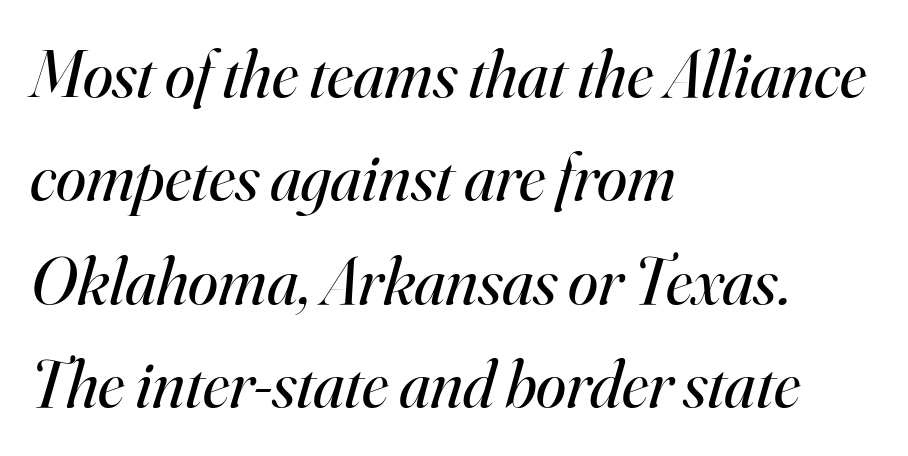
Old-style or modern, the face here clearly has serifs. Check under the words: just untouched page. The line-height multiplier appears to be the usual default. Here the designer chose a conventional face with non-uniform glyph widths. Default kerning and tracking; the words read as compact shapes.
